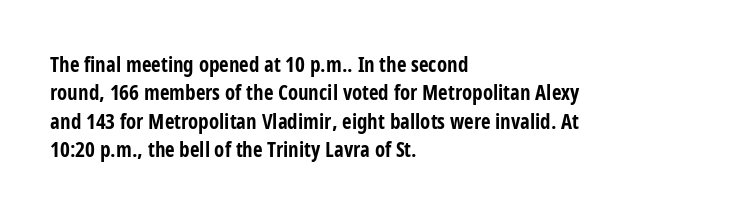
Q: Is the text bold? A: Yes.
Q: Is the text italic (slanted)? A: No, it is upright.
Q: Is the text underlined? A: No.
Q: How is the paragraph aligned? A: Left-aligned.
Q: Is the spacing between letters normal or unusually wide? A: Normal.
Q: Is the spacing between lines tight, normal or loose? A: Normal.
